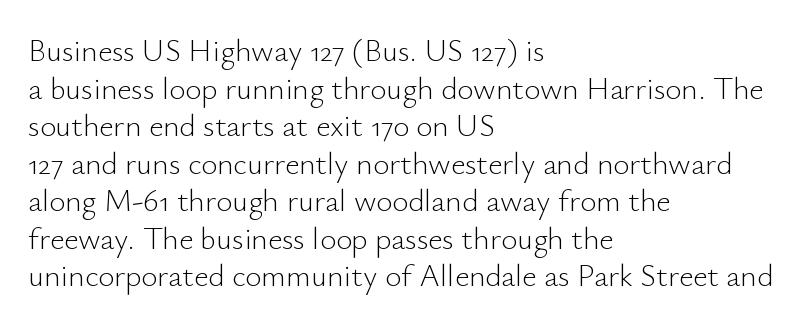
Q: Is the text bold? A: No.
Q: Is the text italic (slanted)? A: No, it is upright.
Q: Is the typeface a serif or a sans-serif typeface? A: Sans-serif.
Q: Is the text underlined? A: No.
Q: How is the paragraph aligned? A: Left-aligned.
Q: Is the spacing between letters normal or unusually wide? A: Normal.
Q: Width (condensed, normal, or wide)? A: Normal.
Q: Stroke contrast? A: Low.
Q: x-height? A: Small.
Q: Monospaced? A: No.
